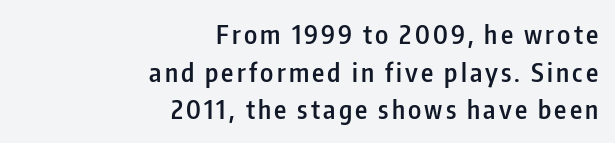
Q: Is the text bold? A: Semi-bold.
Q: Is the text italic (slanted)? A: No, it is upright.
Q: Is the text underlined? A: No.
Q: How is the paragraph aligned? A: Right-aligned.
Q: Is the spacing between lines tight, normal or loose? A: Normal.
